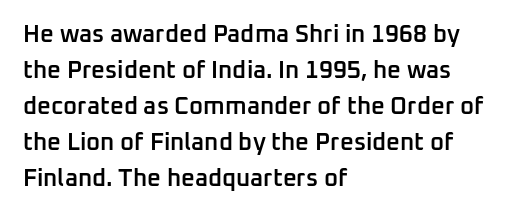
{"italic": "no", "bold": "semi", "underline": "no", "align": "left", "line_spacing": "normal", "line_spacing_ratio": 1.5, "letter_spacing": "normal", "letter_spacing_em": 0.0, "glyph_px": 24}
